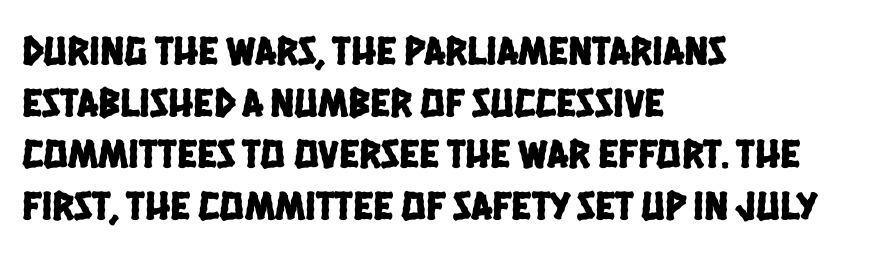
{"serif": "no", "width": "condensed", "stroke_contrast": "low", "x_height": "large", "monospaced": "no", "underline": "no", "align": "left", "line_spacing": "normal", "line_spacing_ratio": 1.26, "letter_spacing": "normal", "letter_spacing_em": 0.0, "glyph_px": 41}
